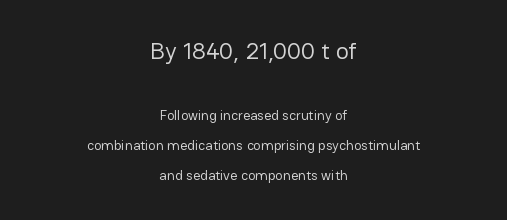
The image shows 24 px text type, upright; set centered, loose line spacing (2.15x), normal letter spacing, not underlined; the first (top) block is 1.71x larger.
